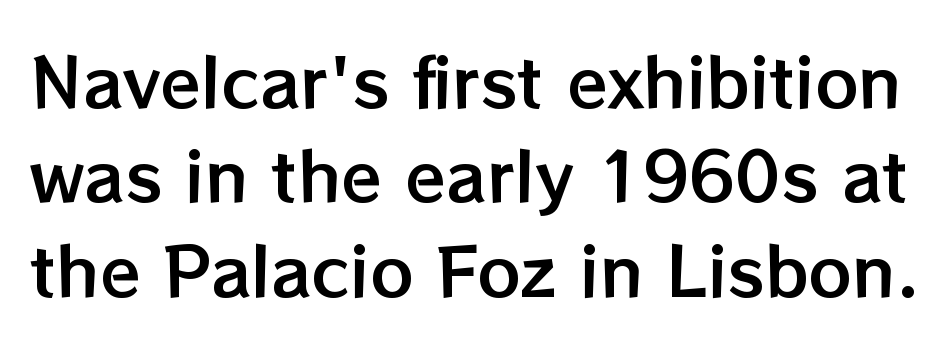
Here the glyphs are tracked normally, forming tight word shapes. These lines are rendered in a variable-pitch font. Vertical spacing — default. A roman cut, with each character standing at attention. Anything drawn beneath the words? Only blank space.
